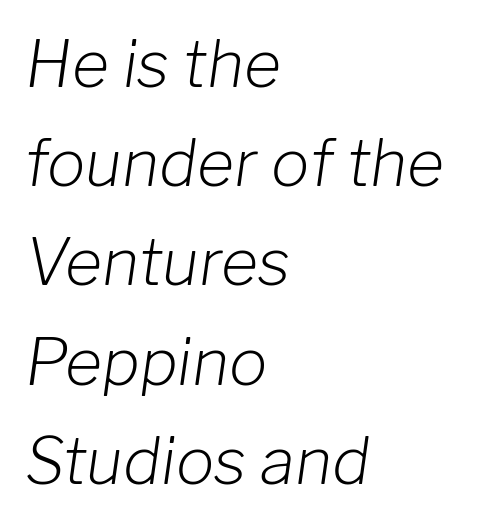
{"italic": "yes", "lean": "right", "slant_degrees": 8, "bold": "no", "weight": "light", "width": "normal", "stroke_contrast": "low", "x_height": "medium", "monospaced": "no", "underline": "no", "align": "left", "line_spacing": "normal", "line_spacing_ratio": 1.55, "letter_spacing": "normal", "letter_spacing_em": 0.0, "glyph_px": 64}
